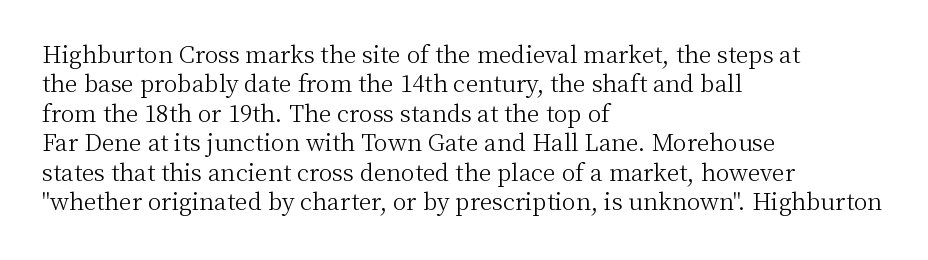
The image shows 23 px text type, upright; set left-aligned, normal line spacing (1.28x), normal letter spacing, not underlined.
